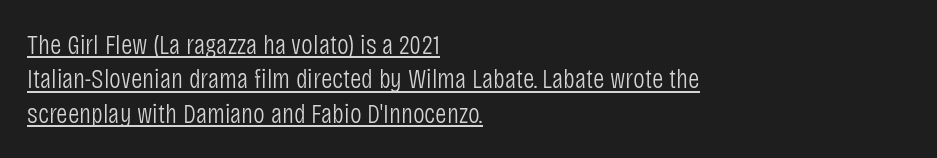
The image shows 28 px light, condensed sans-serif type, upright; set left-aligned, line spacing 1.23x, normal letter spacing, underlined; low stroke contrast and a large x-height.
